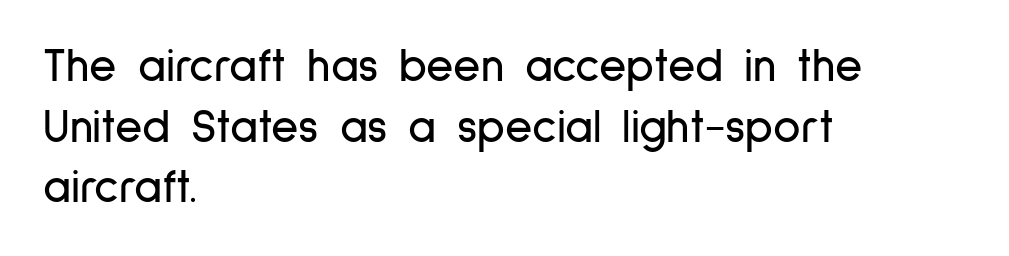
{"serif": "no", "italic": "no", "width": "condensed", "stroke_contrast": "low", "x_height": "medium", "monospaced": "no", "underline": "no", "align": "left", "line_spacing": "normal", "line_spacing_ratio": 1.29, "letter_spacing": "normal", "letter_spacing_em": 0.0, "glyph_px": 47}
